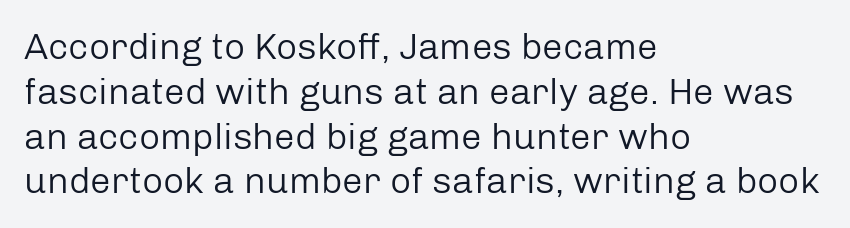
{"serif": "no", "italic": "no", "bold": "no", "weight": "regular", "width": "normal", "stroke_contrast": "low", "x_height": "medium", "monospaced": "no", "underline": "no", "align": "left", "line_spacing_ratio": 1.21, "letter_spacing": "normal", "letter_spacing_em": 0.0, "glyph_px": 37}
